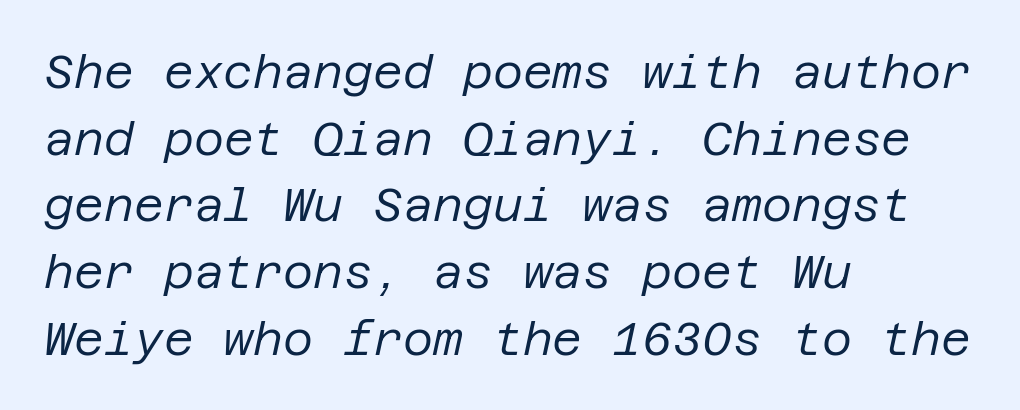
Compared with a centered layout, this one pins lines to the left instead. Looking at the ascenders, they clearly lean. In terms of leading, this rendering sits right in the middle. Stem width sits at or under what a default text font uses. Glyph-to-glyph distance matches everyday printed text.
